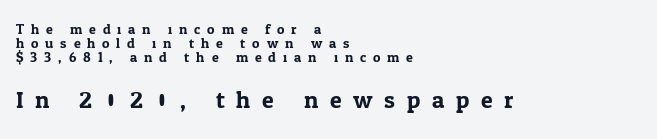
{"italic": "no", "underline": "no", "align": "left", "line_spacing": "tight", "line_spacing_ratio": 1.01, "letter_spacing": "wide", "letter_spacing_em": 0.49, "larger_block": "second", "size_ratio": 1.71, "glyph_px": 24}
